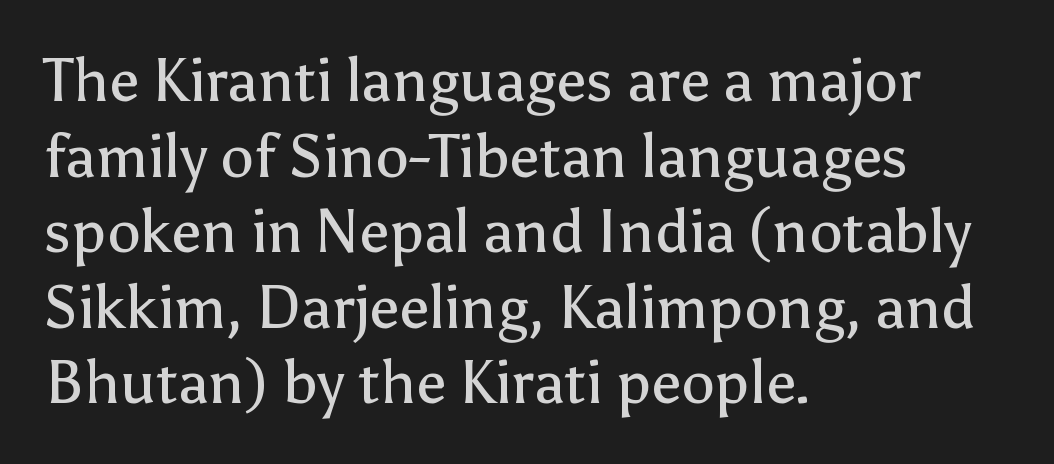
{"serif": "no", "italic": "no", "bold": "no", "weight": "regular", "width": "normal", "stroke_contrast": "low", "x_height": "medium", "monospaced": "no", "underline": "no", "align": "left", "line_spacing": "normal", "line_spacing_ratio": 1.26, "letter_spacing": "normal", "letter_spacing_em": 0.0, "glyph_px": 60}
